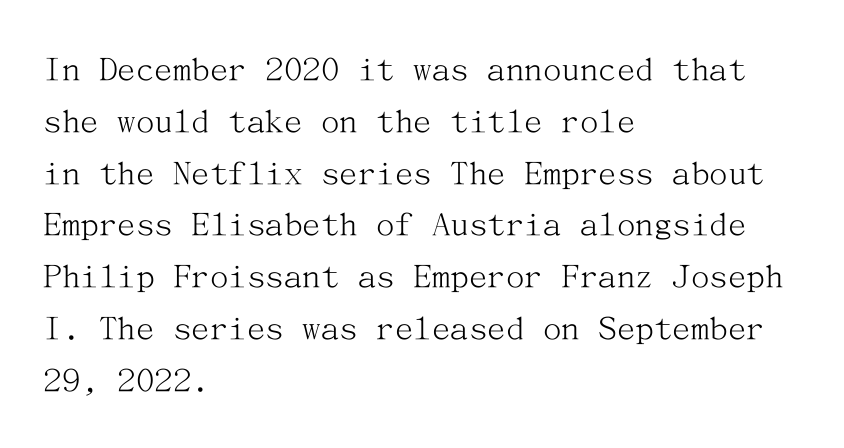
Typeset ragged right — the left edge is the straight one. Are there feet on the stems? There are — it's a serif. A typesetter would call this leading conventional body-copy spacing. The typesetting does not lean heavy: it is not bold. Default kerning and tracking; the words read as compact shapes. Nobody drew a line under any word here.
